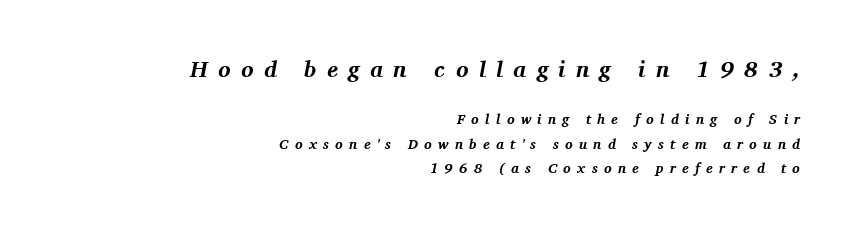
Words float on clear page, feet unadorned. Strong, thick strokes mark this as bold type. The text block is weighted toward the right margin, trailing off unevenly leftward. Which chunk is bigger? The first one — the top block dwarfs the bottom. The tracking reads as deliberately expanded to a designer's eye.
